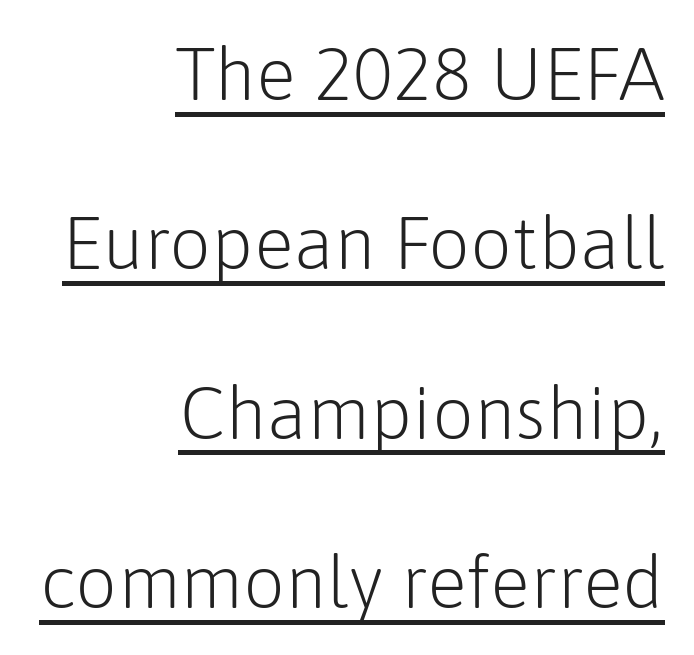
Q: Is the text bold? A: No.
Q: Is the text italic (slanted)? A: No, it is upright.
Q: Is the typeface a serif or a sans-serif typeface? A: Sans-serif.
Q: Is the text underlined? A: Yes.
Q: How is the paragraph aligned? A: Right-aligned.
Q: Is the spacing between letters normal or unusually wide? A: Normal.
Q: Is the spacing between lines tight, normal or loose? A: Loose.
Q: Width (condensed, normal, or wide)? A: Normal.
Q: Stroke contrast? A: Low.
Q: x-height? A: Medium.
Q: Monospaced? A: No.
